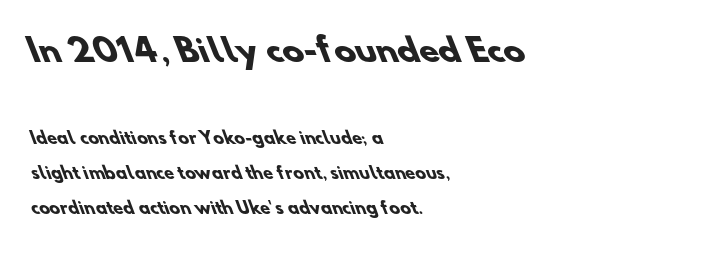
{"serif": "no", "bold": "yes", "weight": "heavy", "width": "normal", "stroke_contrast": "low", "x_height": "small", "monospaced": "no", "underline": "no", "align": "left", "line_spacing": "loose", "line_spacing_ratio": 2.2, "letter_spacing": "normal", "letter_spacing_em": 0.0, "larger_block": "first", "size_ratio": 2.0, "glyph_px": 32}
